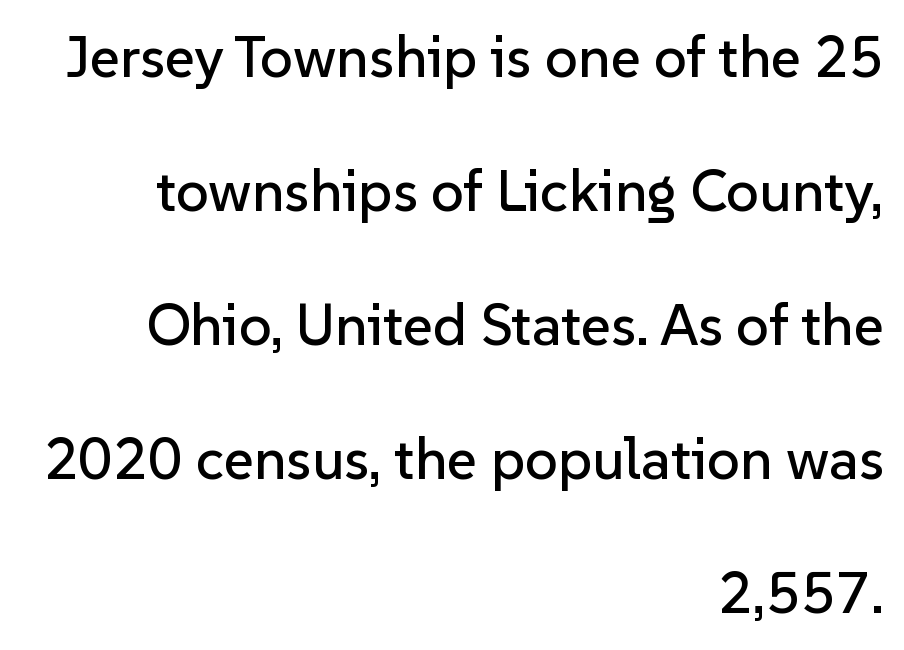
{"serif": "no", "italic": "no", "width": "normal", "stroke_contrast": "low", "x_height": "medium", "monospaced": "no", "underline": "no", "align": "right", "line_spacing": "loose", "line_spacing_ratio": 2.31, "letter_spacing": "normal", "letter_spacing_em": 0.0, "glyph_px": 58}
